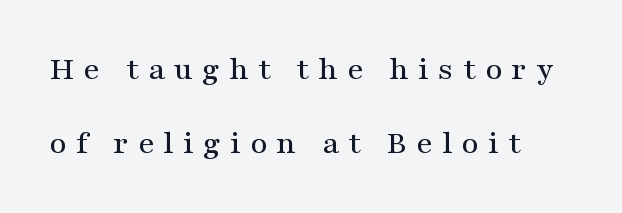
Q: Is the text italic (slanted)? A: No, it is upright.
Q: Is the typeface a serif or a sans-serif typeface? A: Serif.
Q: Is the text underlined? A: No.
Q: Is the spacing between letters normal or unusually wide? A: Unusually wide.
Q: Is the spacing between lines tight, normal or loose? A: Loose.
Q: Width (condensed, normal, or wide)? A: Wide.
Q: Stroke contrast? A: Medium.
Q: x-height? A: Medium.
Q: Monospaced? A: No.
